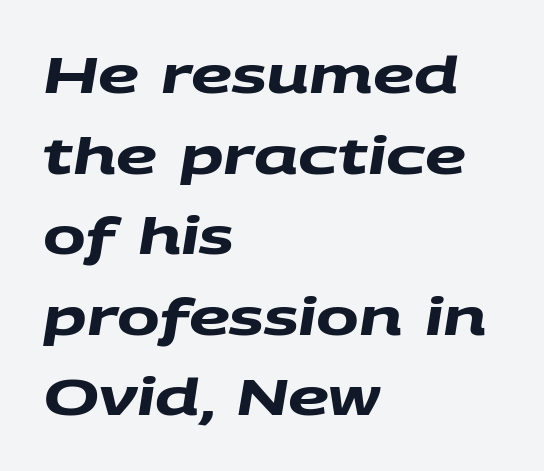
Line spacing here is normal. Short note: letters normally spaced. Note the varied advance widths — an 'i' is clearly narrower than an 'm'. The typesetter chose a ragged-right arrangement here. Emphasis by weight is at full strength: bold.
